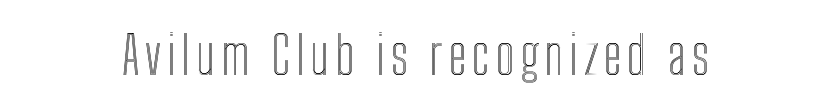
The image shows 52 px condensed type, upright; set centered, not underlined; a medium x-height.
